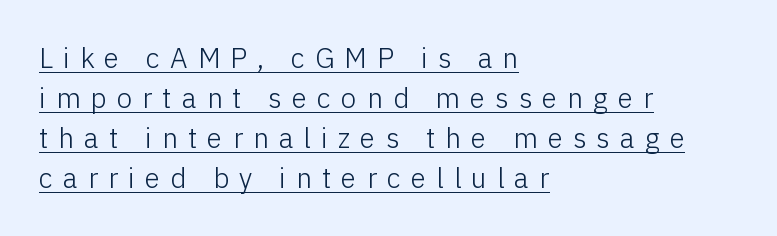
{"serif": "no", "italic": "no", "bold": "no", "weight": "light", "width": "normal", "stroke_contrast": "low", "x_height": "medium", "monospaced": "no", "underline": "yes", "align": "left", "line_spacing": "normal", "line_spacing_ratio": 1.43, "letter_spacing": "wide", "letter_spacing_em": 0.36, "glyph_px": 28}
